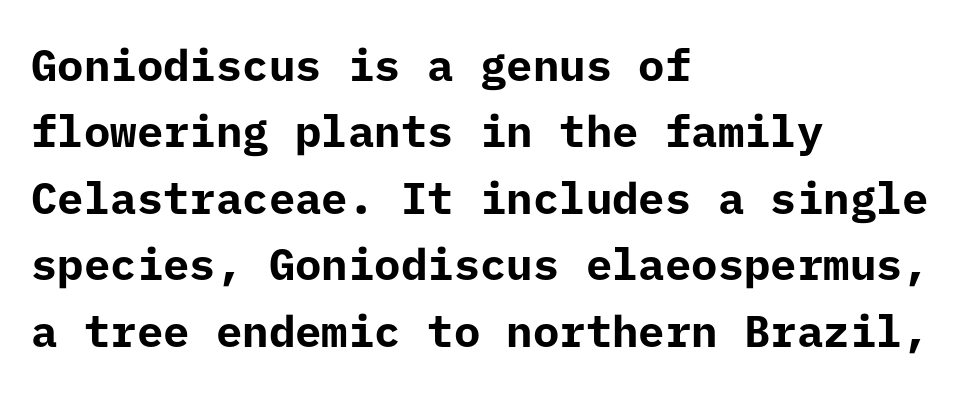
{"serif": "no", "italic": "no", "bold": "yes", "weight": "bold", "width": "normal", "stroke_contrast": "low", "x_height": "medium", "underline": "no", "align": "left", "line_spacing": "normal", "line_spacing_ratio": 1.51, "letter_spacing": "normal", "letter_spacing_em": 0.0, "glyph_px": 44}
